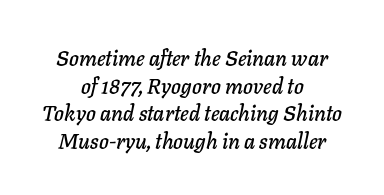
Evenly set lines give the paragraph a standard silhouette. You could call the tracking neutral — neither tight nor loose. Check the space under the baseline: it is left empty. Notice how the passage keeps no hard edge, just a central spine. Italic: yes, the glyphs are oblique.
